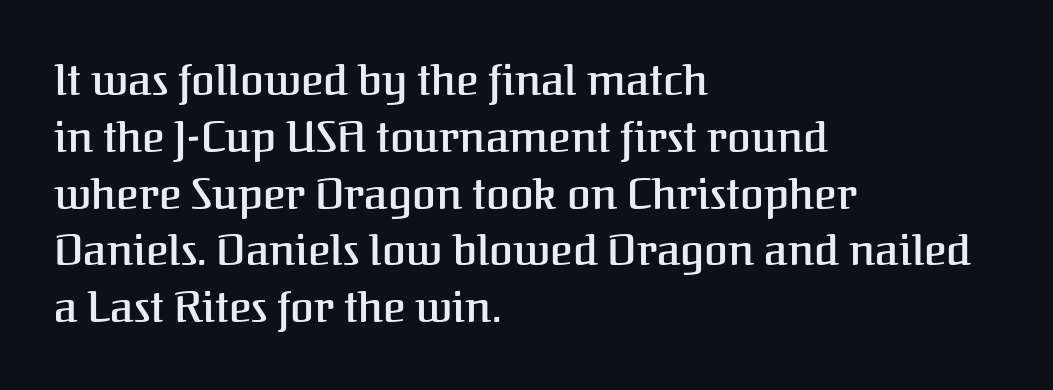
The image shows 43 px semibold serif type, upright; set left-aligned, normal line spacing (1.32x), normal letter spacing, not underlined; medium stroke contrast and a medium x-height.
